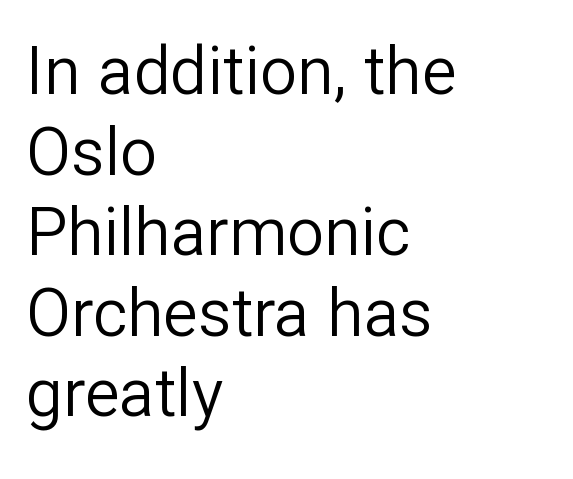
Weight: in the light-to-regular range. Each letter keeps its own natural width here, so spacing adapts to shape. To sum up the face: it is a sans, with no serifs. Honestly, there is no underline to notice here at all. If you drew a line through each stem, it would be perfectly vertical.
